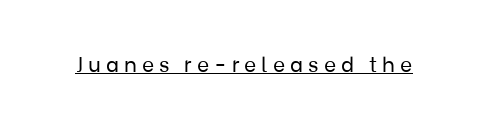
The image shows 21 px text type, upright; set unusually wide letter spacing (+0.24 em), underlined.
